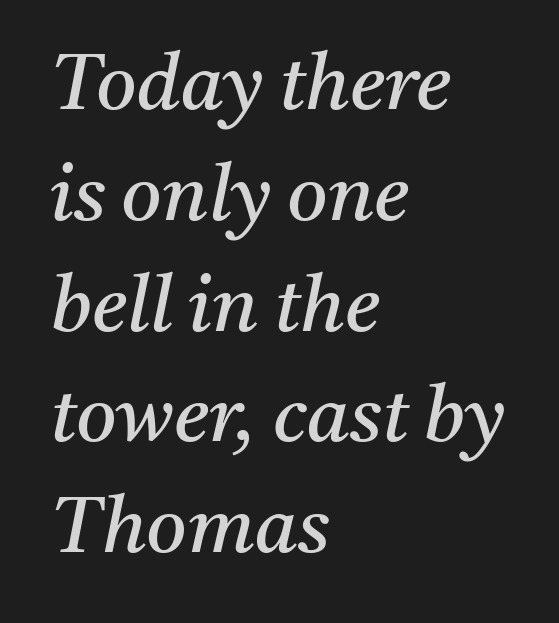
Q: Is the text bold? A: No.
Q: Is the text italic (slanted)? A: Yes, it leans right by about 11 degrees.
Q: Is the typeface a serif or a sans-serif typeface? A: Serif.
Q: Is the text underlined? A: No.
Q: How is the paragraph aligned? A: Left-aligned.
Q: Is the spacing between letters normal or unusually wide? A: Normal.
Q: Is the spacing between lines tight, normal or loose? A: Normal.
Q: Width (condensed, normal, or wide)? A: Normal.
Q: Stroke contrast? A: Medium.
Q: x-height? A: Medium.
Q: Monospaced? A: No.
